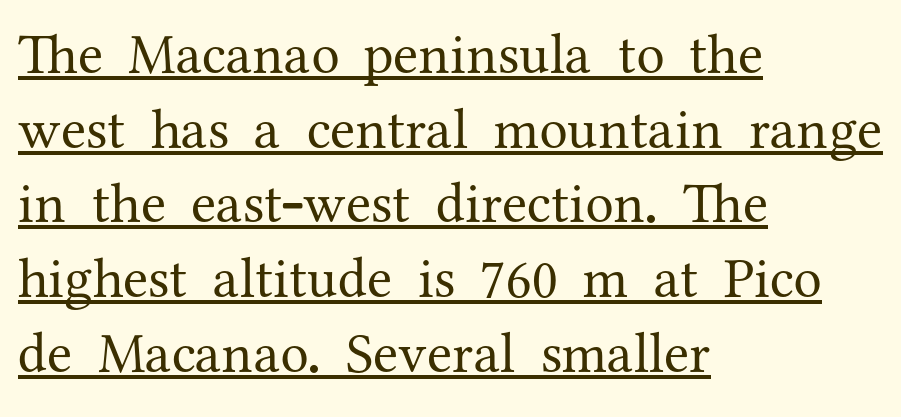
Q: Is the text bold? A: No.
Q: Is the text italic (slanted)? A: No, it is upright.
Q: Is the typeface a serif or a sans-serif typeface? A: Serif.
Q: Is the text underlined? A: Yes.
Q: How is the paragraph aligned? A: Left-aligned.
Q: Is the spacing between letters normal or unusually wide? A: Normal.
Q: Is the spacing between lines tight, normal or loose? A: Normal.
Q: Width (condensed, normal, or wide)? A: Normal.
Q: Stroke contrast? A: Medium.
Q: x-height? A: Medium.
Q: Monospaced? A: No.
